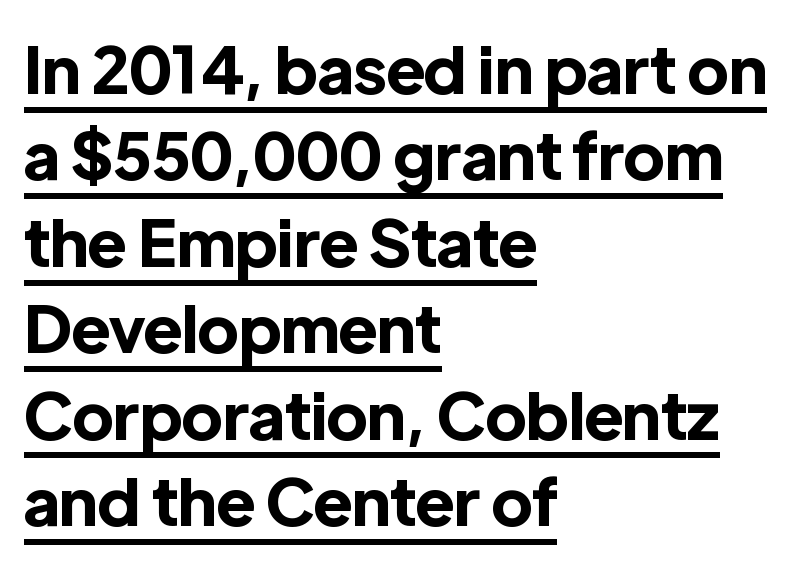
{"serif": "no", "italic": "no", "bold": "yes", "weight": "bold", "width": "normal", "x_height": "medium", "monospaced": "no", "underline": "yes", "align": "left", "line_spacing": "normal", "line_spacing_ratio": 1.33, "letter_spacing": "normal", "letter_spacing_em": 0.0, "glyph_px": 65}
